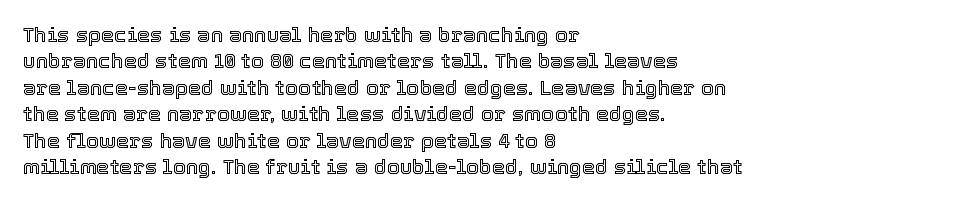
The image shows 21 px text type, upright; set left-aligned, normal line spacing (1.26x), normal letter spacing, not underlined.
